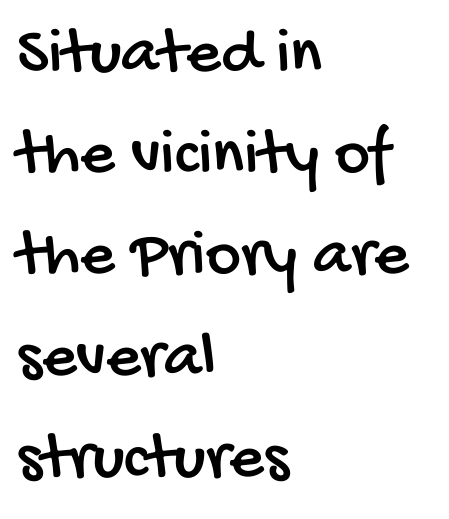
Characters follow at the spacing the type designer built in. The space beneath each line is pristine and unruled. Note the varied advance widths — an 'i' is clearly narrower than an 'm'. Students, observe: this is what conventionally led text looks like. The passage shown is typeset with a sans-serif family.
